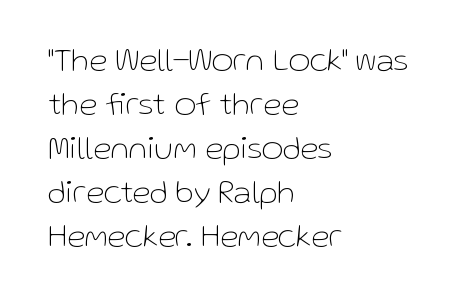
The image shows 33 px thin sans-serif type, upright; set left-aligned, normal line spacing (1.33x), normal letter spacing, not underlined; low stroke contrast and a medium x-height.
